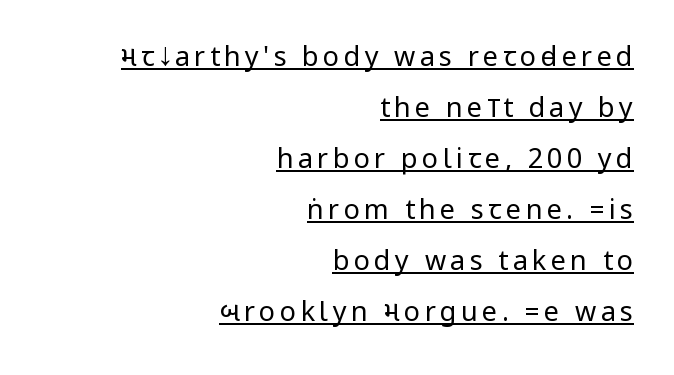
A roman cut, with each character standing at attention. Casual observation: everything's shoved over to the right. Weight: in the light-to-regular range. Does a line run under the words? Yes, clearly.
